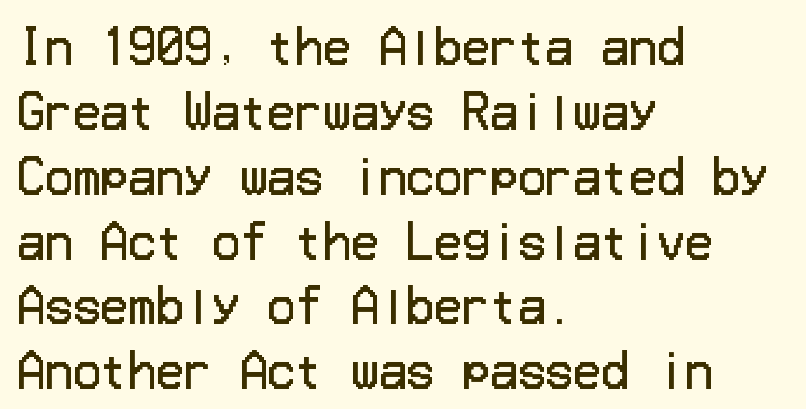
Q: Is the text bold? A: No.
Q: Is the text italic (slanted)? A: No, it is upright.
Q: Is the typeface a serif or a sans-serif typeface? A: Sans-serif.
Q: Is the text underlined? A: No.
Q: How is the paragraph aligned? A: Left-aligned.
Q: Is the spacing between letters normal or unusually wide? A: Normal.
Q: Is the spacing between lines tight, normal or loose? A: Normal.
Q: Width (condensed, normal, or wide)? A: Normal.
Q: Stroke contrast? A: Low.
Q: x-height? A: Medium.
